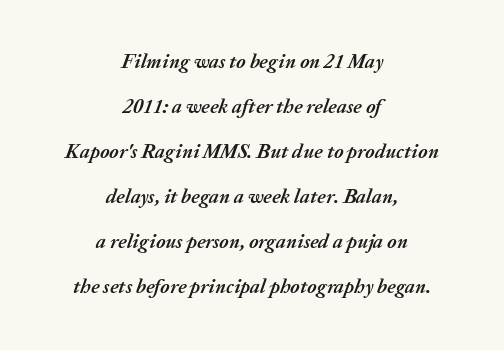
{"italic": "yes", "lean": "right", "slant_degrees": 20, "bold": "yes", "underline": "no", "align": "center", "line_spacing": "loose", "line_spacing_ratio": 2.25, "letter_spacing": "normal", "letter_spacing_em": 0.0, "glyph_px": 20}
